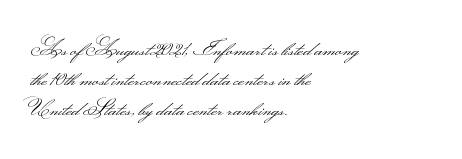
The image shows 22 px text type; set left-aligned, normal line spacing (1.37x), normal letter spacing, not underlined.
